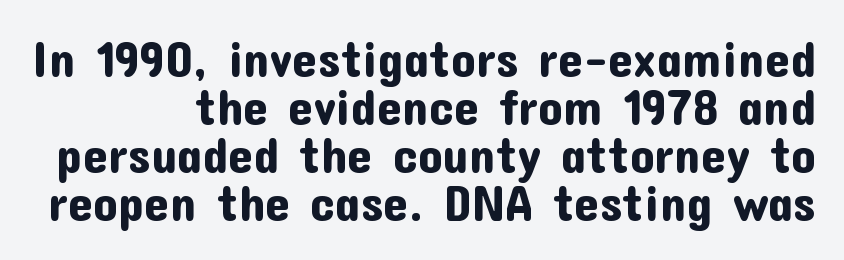
{"serif": "no", "italic": "no", "width": "normal", "stroke_contrast": "low", "x_height": "medium", "monospaced": "no", "underline": "no", "align": "right", "line_spacing": "tight", "line_spacing_ratio": 0.96, "letter_spacing": "normal", "letter_spacing_em": 0.0, "glyph_px": 50}
